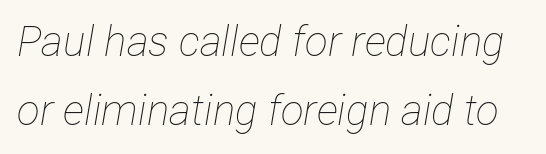
{"italic": "yes", "lean": "right", "slant_degrees": 12, "bold": "no", "weight": "thin", "width": "condensed", "stroke_contrast": "low", "x_height": "medium", "monospaced": "no", "underline": "no", "line_spacing": "normal", "line_spacing_ratio": 1.65, "letter_spacing": "normal", "letter_spacing_em": 0.0, "glyph_px": 42}
